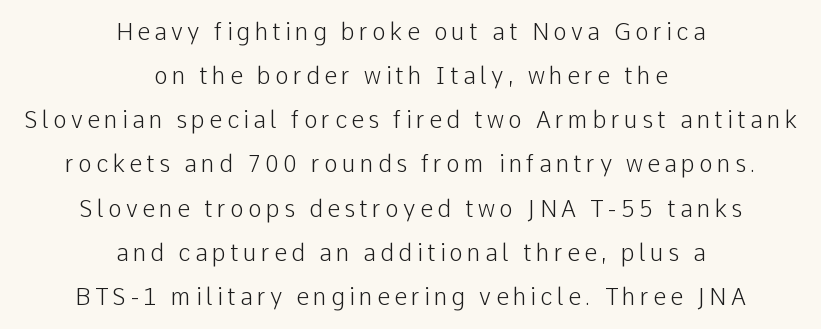
Casual observation: everything's sitting right in the middle. Is there any slant? The stems are plumb. Interline gaps are noticeably wide in this sample. Nothing heavy about these letters — not bold at all. Just letters on the line, the space beneath them empty.
